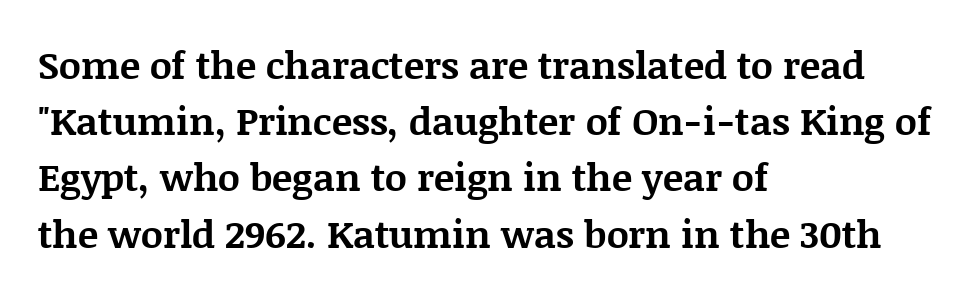
The image shows 38 px bold serif type, upright; set left-aligned, normal line spacing (1.48x), normal letter spacing, not underlined; medium stroke contrast and a large x-height.
